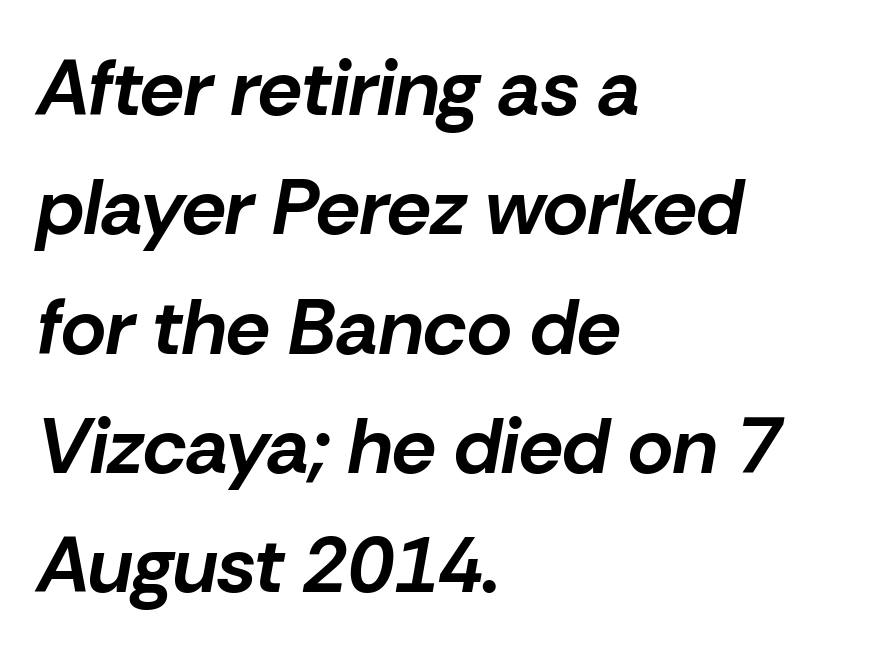
Q: Is the text bold? A: Yes.
Q: Is the text italic (slanted)? A: Yes, it leans right by about 10 degrees.
Q: Is the text underlined? A: No.
Q: How is the paragraph aligned? A: Left-aligned.
Q: Is the spacing between letters normal or unusually wide? A: Normal.
Q: Is the spacing between lines tight, normal or loose? A: Normal.
Q: Width (condensed, normal, or wide)? A: Normal.
Q: Stroke contrast? A: Low.
Q: x-height? A: Medium.
Q: Monospaced? A: No.
